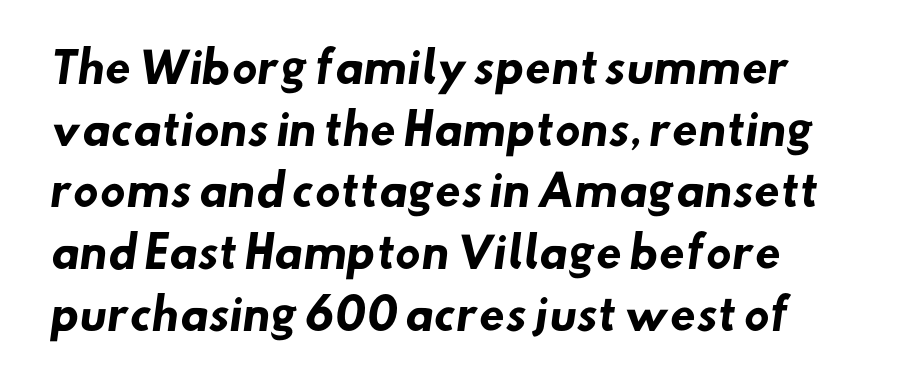
The image shows 42 px heavy sans-serif type; set normal line spacing (1.47x), normal letter spacing, not underlined; low stroke contrast and a small x-height.
